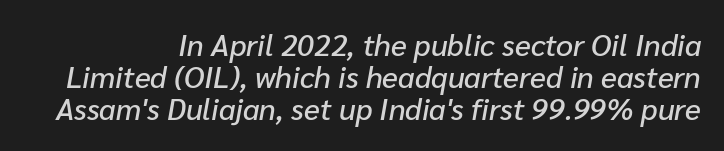
{"italic": "yes", "lean": "right", "slant_degrees": 10, "width": "normal", "stroke_contrast": "low", "x_height": "medium", "monospaced": "no", "underline": "no", "align": "right", "line_spacing": "tight", "line_spacing_ratio": 1.07, "letter_spacing": "normal", "letter_spacing_em": 0.0, "glyph_px": 30}
